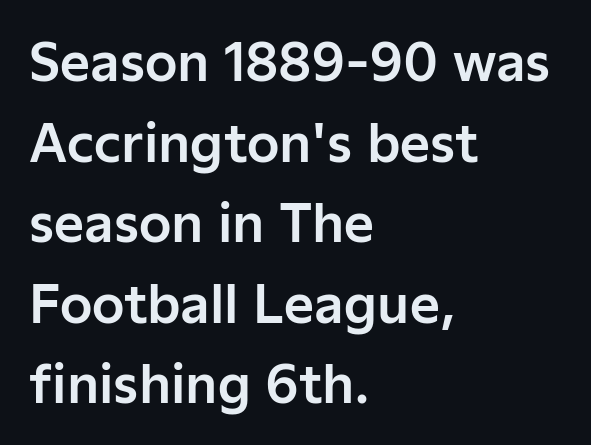
Q: Is the text italic (slanted)? A: No, it is upright.
Q: Is the typeface a serif or a sans-serif typeface? A: Sans-serif.
Q: Is the text underlined? A: No.
Q: How is the paragraph aligned? A: Left-aligned.
Q: Is the spacing between letters normal or unusually wide? A: Normal.
Q: Is the spacing between lines tight, normal or loose? A: Normal.
Q: Width (condensed, normal, or wide)? A: Normal.
Q: Stroke contrast? A: Low.
Q: x-height? A: Medium.
Q: Monospaced? A: No.
